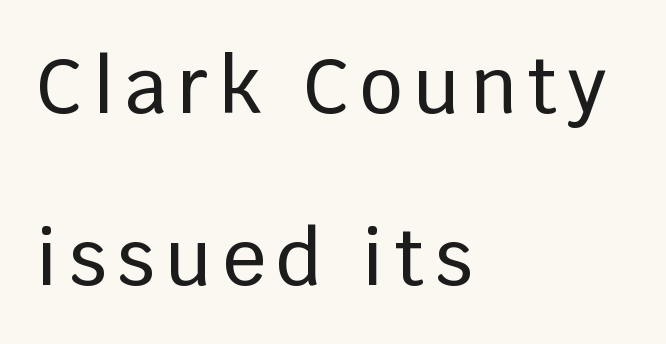
The image shows 76 px sans-serif type, upright; set left-aligned, loose line spacing (2.26x), not underlined; low stroke contrast and a large x-height.
